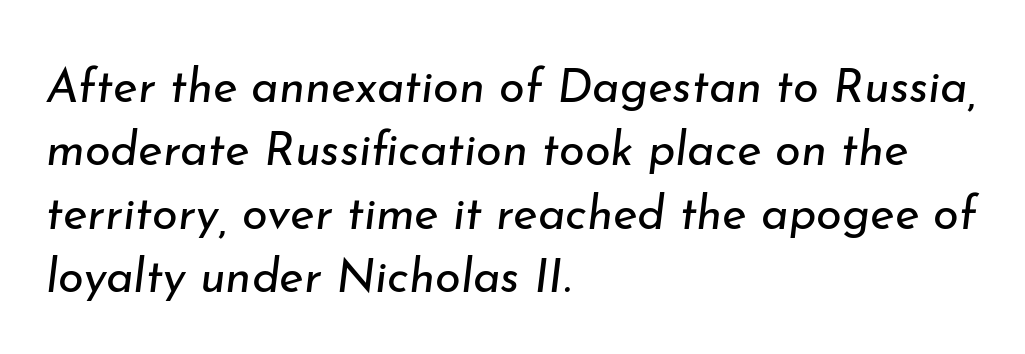
Q: Is the text bold? A: No.
Q: Is the text italic (slanted)? A: Yes, it leans right by about 7 degrees.
Q: Is the text underlined? A: No.
Q: How is the paragraph aligned? A: Left-aligned.
Q: Is the spacing between letters normal or unusually wide? A: Normal.
Q: Is the spacing between lines tight, normal or loose? A: Normal.
Q: Width (condensed, normal, or wide)? A: Normal.
Q: Stroke contrast? A: Low.
Q: x-height? A: Small.
Q: Monospaced? A: No.
